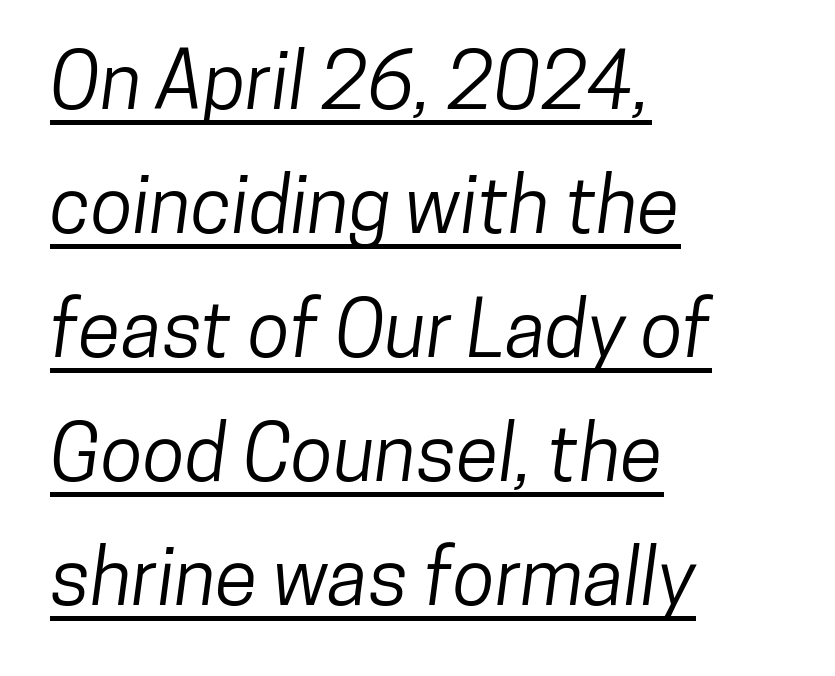
The line-height multiplier appears to be the usual default. Short note: letters normally spaced. Honestly, the underline is the first thing you notice here. The typeface chosen for these lines omits serifs. Compared with a centered layout, this one pins lines to the left instead. Do the characters align in a grid? No, the font is proportional.
